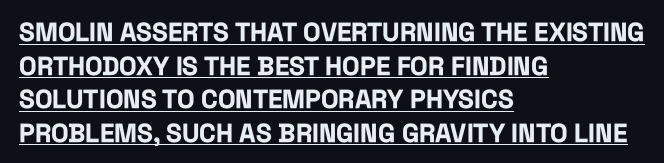
Students, this is bold: see how much ink each stroke carries. Ascenders rise straight up at ninety degrees. These lines are set flush left with a ragged right edge. The face used here is rendered with its standard letterfit. This sample carries an underscore along the baseline area.
